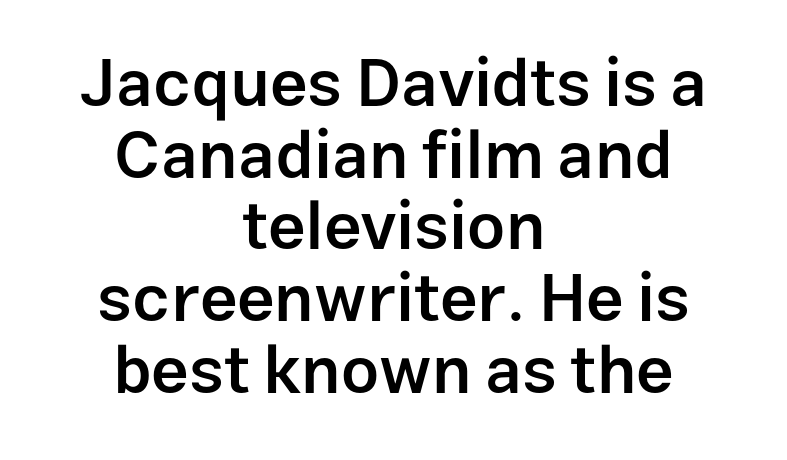
Q: Is the text bold? A: Semi-bold.
Q: Is the text italic (slanted)? A: No, it is upright.
Q: Is the typeface a serif or a sans-serif typeface? A: Sans-serif.
Q: Is the text underlined? A: No.
Q: How is the paragraph aligned? A: Centered.
Q: Is the spacing between letters normal or unusually wide? A: Normal.
Q: Is the spacing between lines tight, normal or loose? A: Tight.
Q: Width (condensed, normal, or wide)? A: Normal.
Q: Stroke contrast? A: Low.
Q: x-height? A: Medium.
Q: Monospaced? A: No.
